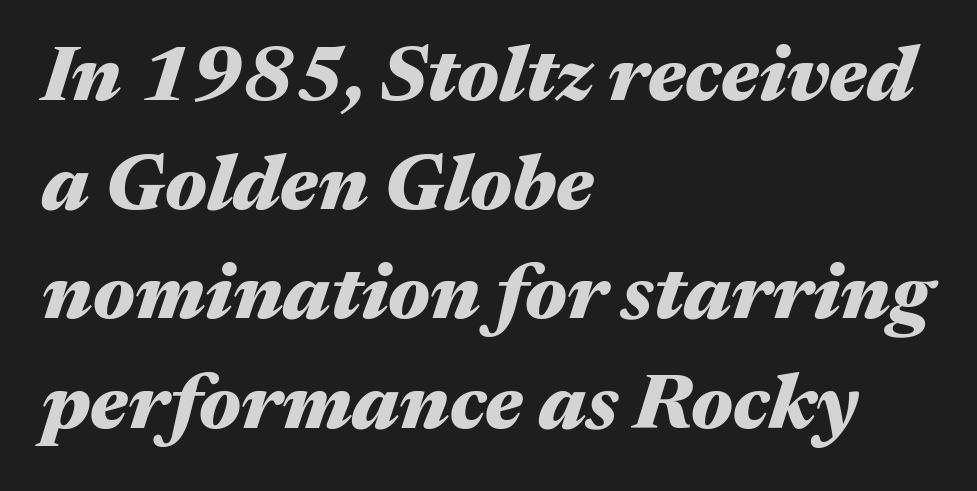
The image shows 78 px heavy, wide type, italic (leaning right); set left-aligned, normal line spacing (1.4x), normal letter spacing, not underlined; medium stroke contrast and a medium x-height.
